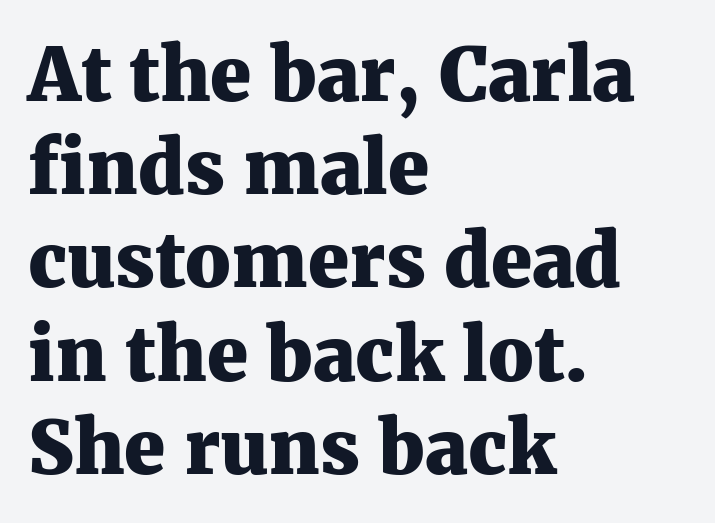
The image shows 74 px heavy serif type, upright; set left-aligned, normal line spacing (1.26x), normal letter spacing, not underlined; medium stroke contrast and a medium x-height.
